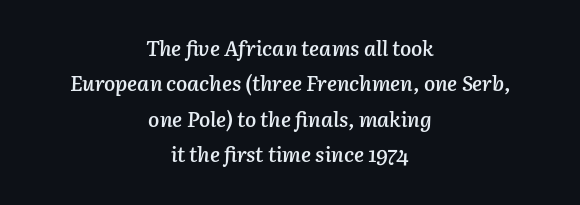
The image shows 21 px text type, italic (leaning right); set centered, normal line spacing (1.69x), normal letter spacing, not underlined.
